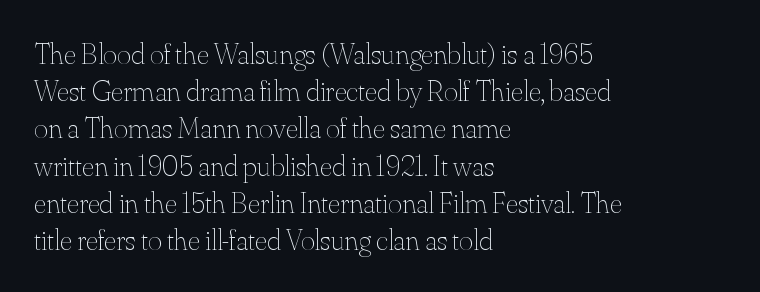
The image shows 30 px thin type, upright; set left-aligned, line spacing 1.24x, normal letter spacing, not underlined; medium stroke contrast and a small x-height.
